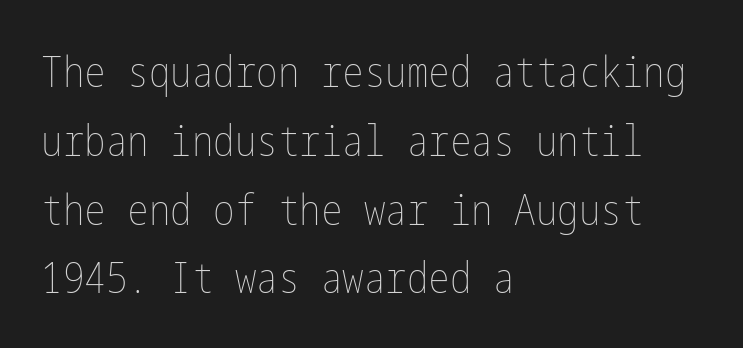
The image shows 43 px thin, condensed type, upright; set left-aligned, normal line spacing (1.6x), normal letter spacing, not underlined; low stroke contrast and a medium x-height.
